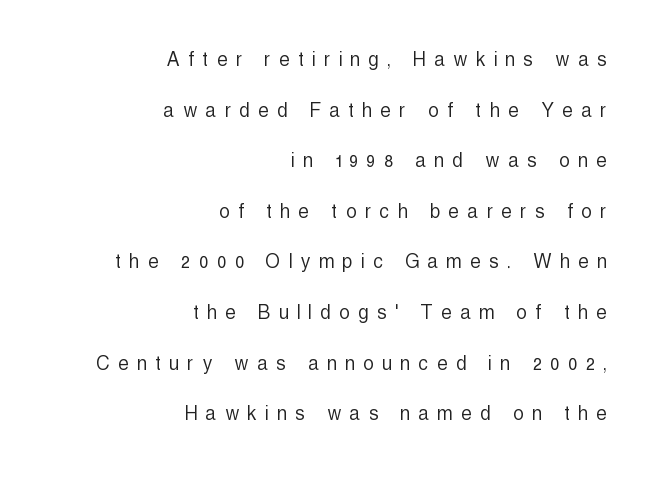
The image shows 23 px text type, upright; set right-aligned, loose line spacing (2.2x), unusually wide letter spacing (+0.39 em), not underlined.
